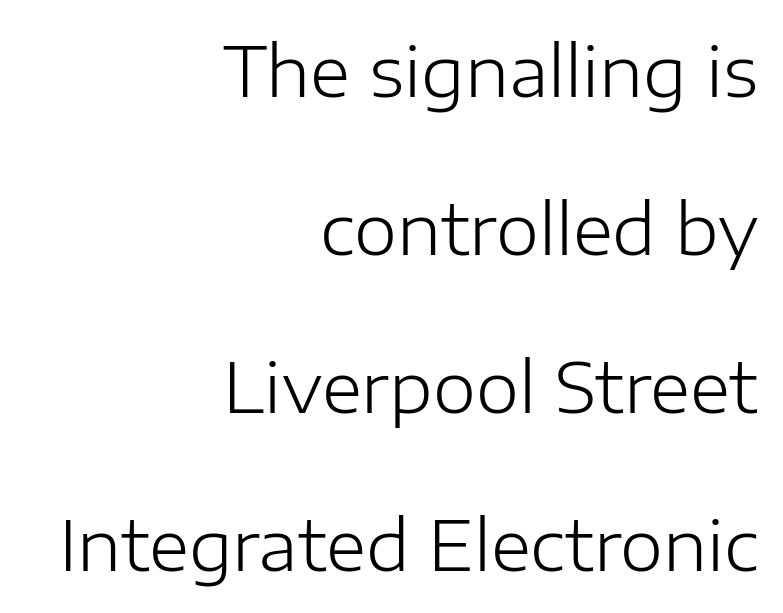
Q: Is the text bold? A: No.
Q: Is the text italic (slanted)? A: No, it is upright.
Q: Is the typeface a serif or a sans-serif typeface? A: Sans-serif.
Q: Is the text underlined? A: No.
Q: How is the paragraph aligned? A: Right-aligned.
Q: Is the spacing between letters normal or unusually wide? A: Normal.
Q: Is the spacing between lines tight, normal or loose? A: Loose.
Q: Width (condensed, normal, or wide)? A: Normal.
Q: Stroke contrast? A: Low.
Q: x-height? A: Medium.
Q: Monospaced? A: No.
